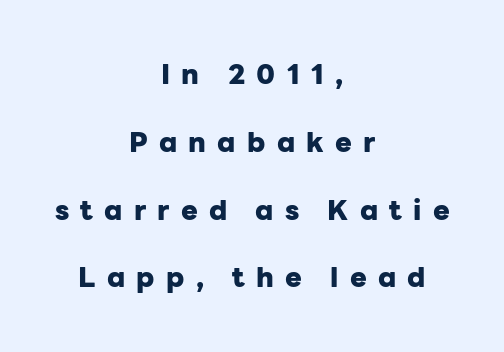
Bold? Absolutely — the strokes are thick and heavy. Italic: no, the glyphs are upright roman. The space beneath each line is pristine and unruled. The passage shown is typeset with a sans-serif family. Look at the tracking — it's clearly loosened, letters drifting apart. Varying glyph widths throughout — classic text-font behaviour.
